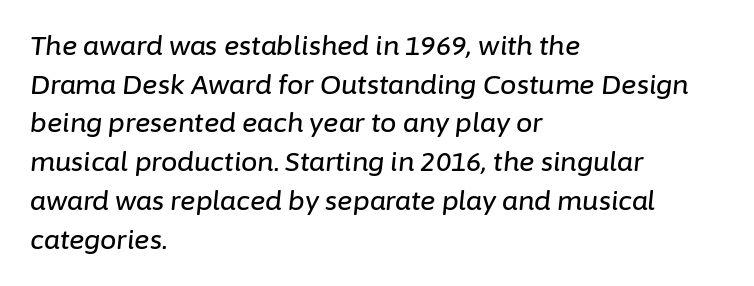
{"italic": "yes", "lean": "right", "slant_degrees": 6, "underline": "no", "align": "left", "line_spacing": "normal", "line_spacing_ratio": 1.49, "letter_spacing": "normal", "letter_spacing_em": 0.0, "glyph_px": 26}
